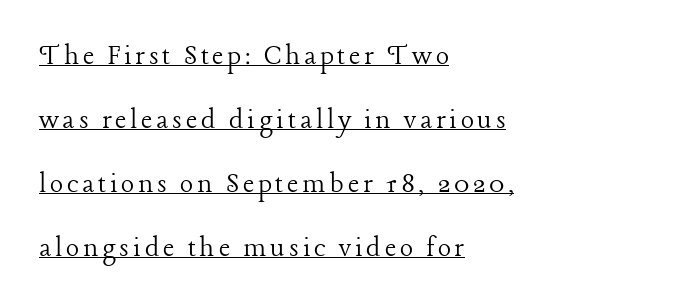
Q: Is the text bold? A: No.
Q: Is the text italic (slanted)? A: No, it is upright.
Q: Is the typeface a serif or a sans-serif typeface? A: Serif.
Q: Is the text underlined? A: Yes.
Q: How is the paragraph aligned? A: Left-aligned.
Q: Is the spacing between lines tight, normal or loose? A: Loose.
Q: Width (condensed, normal, or wide)? A: Normal.
Q: Stroke contrast? A: Low.
Q: x-height? A: Medium.
Q: Monospaced? A: No.
